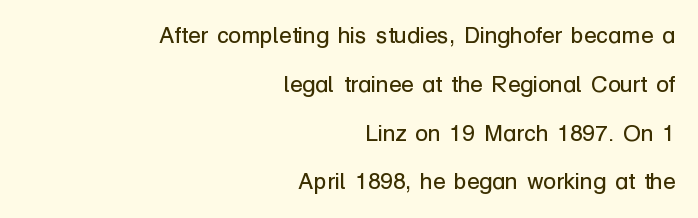
Characters remain perfectly vertical along every line. These lines stack with their right ends in a neat column. Check the space under the baseline: it is left empty. Regarding leading, the lines here are spaced well apart.
